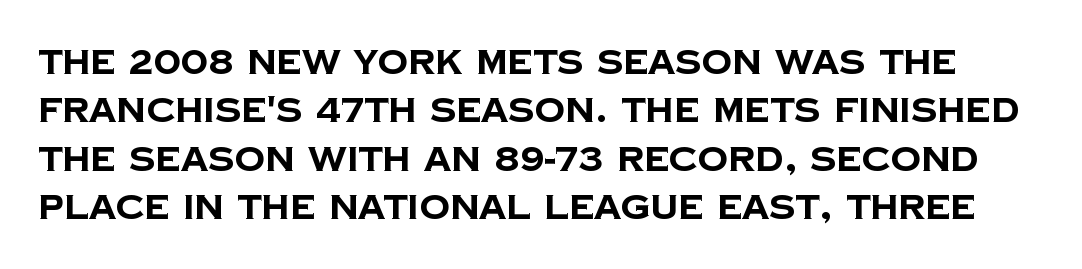
Q: Is the text bold? A: Yes.
Q: Is the typeface a serif or a sans-serif typeface? A: Sans-serif.
Q: Is the text underlined? A: No.
Q: Is the spacing between letters normal or unusually wide? A: Normal.
Q: Is the spacing between lines tight, normal or loose? A: Normal.
Q: Width (condensed, normal, or wide)? A: Normal.
Q: Stroke contrast? A: Low.
Q: x-height? A: Large.
Q: Monospaced? A: No.
